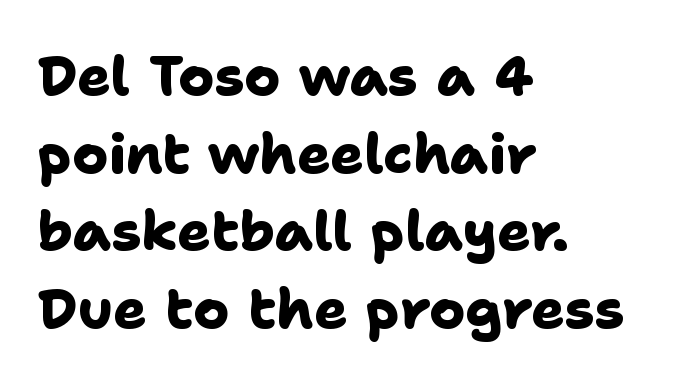
The image shows 55 px heavy sans-serif type; set left-aligned, normal line spacing (1.41x), normal letter spacing, not underlined; low stroke contrast and a medium x-height.
